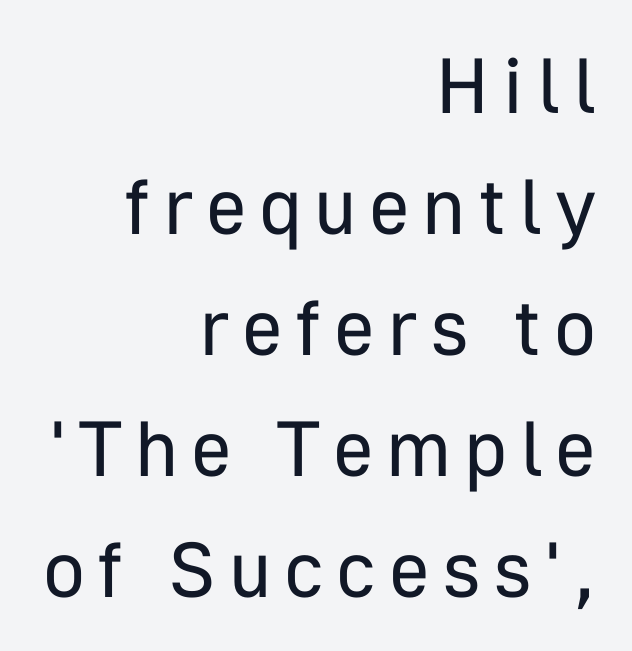
A normal amount of white space separates one row of letters from the next. Descenders hang freely into open space. Here the designer chose a conventional face with non-uniform glyph widths. Tall strokes in this sample are plumb rather than angled.
